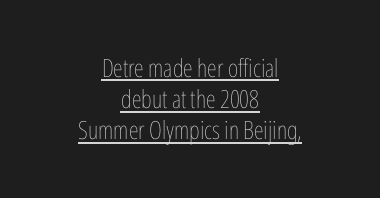
Reading down the block, each line starts at a different indent, mirrored at its end. It's the straight-up-and-down kind of type. This reads as an unemphasized weight, regular at the heaviest. Regular leading.
